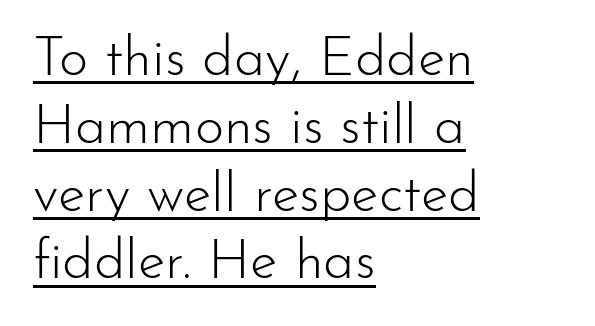
{"serif": "no", "italic": "no", "bold": "no", "weight": "light", "width": "normal", "stroke_contrast": "low", "x_height": "small", "monospaced": "no", "underline": "yes", "align": "left", "line_spacing_ratio": 1.21, "letter_spacing": "normal", "letter_spacing_em": 0.0, "glyph_px": 56}
